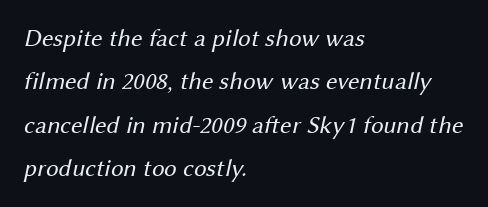
{"bold": "no", "underline": "no", "align": "left", "line_spacing_ratio": 1.74, "letter_spacing": "normal", "letter_spacing_em": 0.0, "glyph_px": 25}
